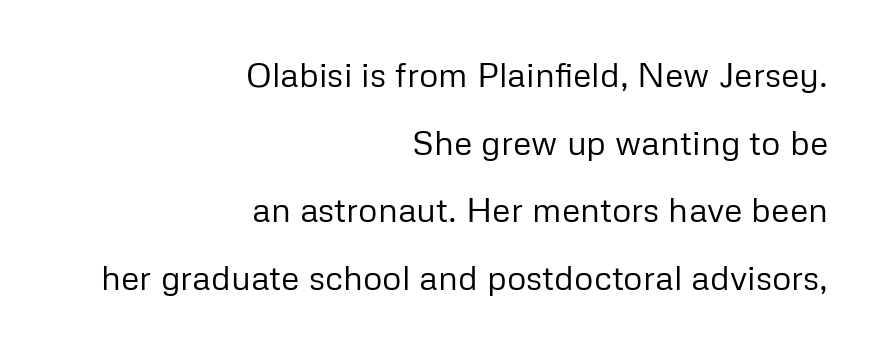
The image shows 34 px regular-weight sans-serif type, upright; set right-aligned, loose line spacing (1.99x), normal letter spacing, not underlined; low stroke contrast and a medium x-height.
